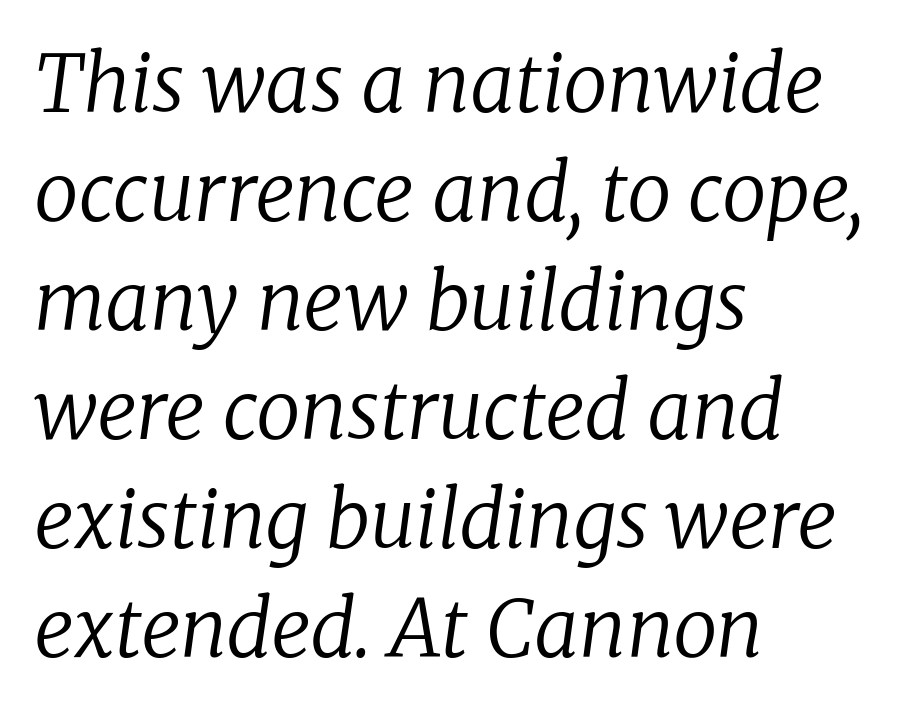
{"serif": "yes", "italic": "yes", "lean": "right", "slant_degrees": 8, "bold": "no", "weight": "regular", "width": "normal", "stroke_contrast": "low", "x_height": "medium", "monospaced": "no", "underline": "no", "align": "left", "line_spacing": "normal", "line_spacing_ratio": 1.38, "letter_spacing": "normal", "letter_spacing_em": 0.0, "glyph_px": 79}
